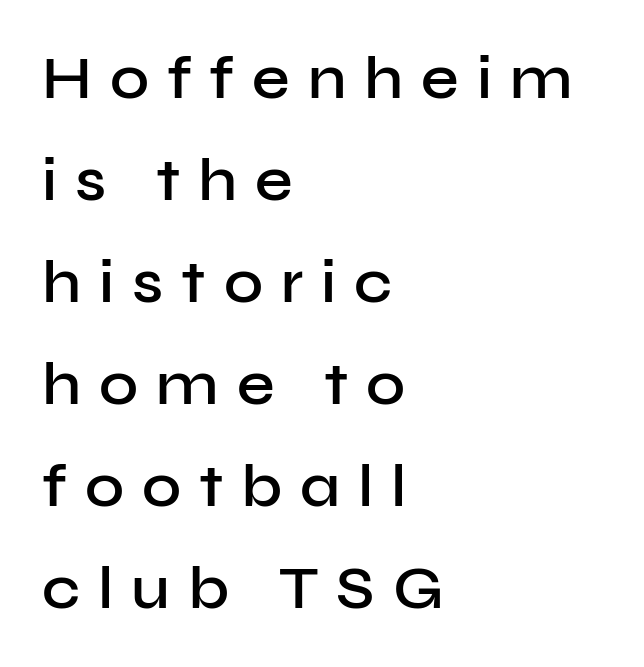
Q: Is the text bold? A: Semi-bold.
Q: Is the text italic (slanted)? A: No, it is upright.
Q: Is the typeface a serif or a sans-serif typeface? A: Sans-serif.
Q: Is the text underlined? A: No.
Q: How is the paragraph aligned? A: Left-aligned.
Q: Is the spacing between letters normal or unusually wide? A: Unusually wide.
Q: Is the spacing between lines tight, normal or loose? A: Normal.
Q: Width (condensed, normal, or wide)? A: Normal.
Q: Stroke contrast? A: Low.
Q: x-height? A: Medium.
Q: Monospaced? A: No.
